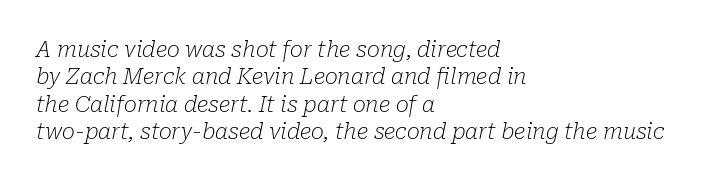
Q: Is the text bold? A: No.
Q: Is the text italic (slanted)? A: Yes, it leans right by about 10 degrees.
Q: Is the text underlined? A: No.
Q: How is the paragraph aligned? A: Left-aligned.
Q: Is the spacing between letters normal or unusually wide? A: Normal.
